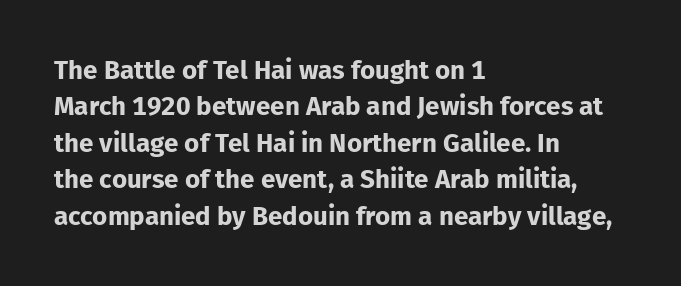
Characters remain perfectly vertical along every line. The passage is arranged the way most books set body copy — flush left. These lines sit exactly where default settings would place them. Nobody touched the tracking dial on this one. Descender tails drop into unmarked territory. Is the type bold? Yes — the strokes are clearly thick and heavy.
